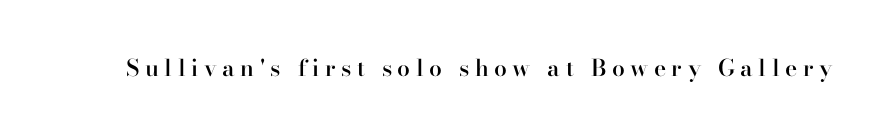
{"italic": "no", "bold": "semi", "underline": "no", "letter_spacing": "wide", "letter_spacing_em": 0.24, "glyph_px": 23}
